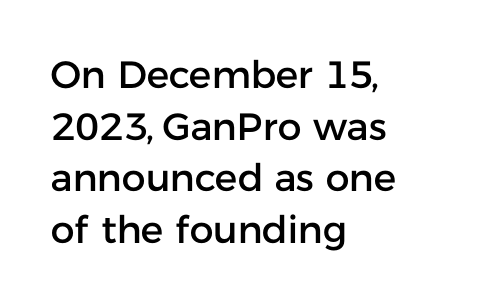
Q: Is the text italic (slanted)? A: No, it is upright.
Q: Is the typeface a serif or a sans-serif typeface? A: Sans-serif.
Q: Is the text underlined? A: No.
Q: How is the paragraph aligned? A: Left-aligned.
Q: Is the spacing between letters normal or unusually wide? A: Normal.
Q: Is the spacing between lines tight, normal or loose? A: Normal.
Q: Width (condensed, normal, or wide)? A: Normal.
Q: Stroke contrast? A: Low.
Q: x-height? A: Medium.
Q: Monospaced? A: No.
